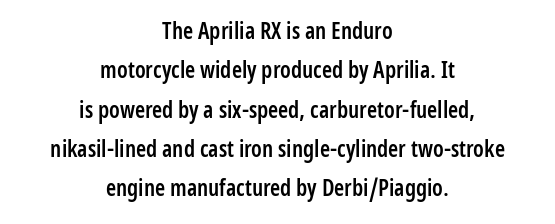
Q: Is the text bold? A: Semi-bold.
Q: Is the text italic (slanted)? A: No, it is upright.
Q: Is the text underlined? A: No.
Q: How is the paragraph aligned? A: Centered.
Q: Is the spacing between letters normal or unusually wide? A: Normal.
